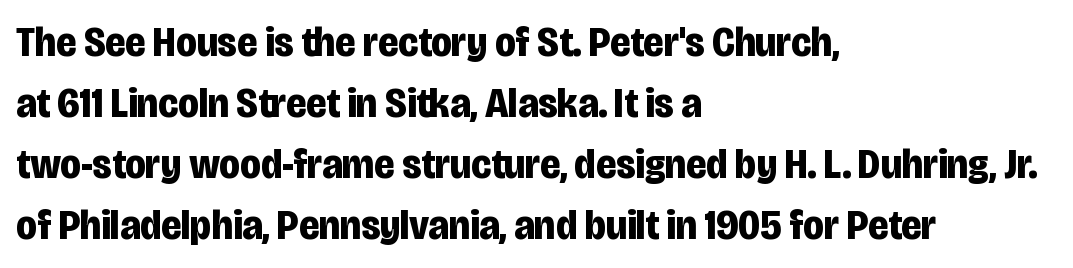
Posture: vertical. The compositor pushed each line to the left boundary. The gaps between neighbouring characters are ordinary and unremarkable. Successive baselines arrive at the customary interval. Decoration check: the copy has no underline. The characters display no serif detailing; their extremities are plain.
